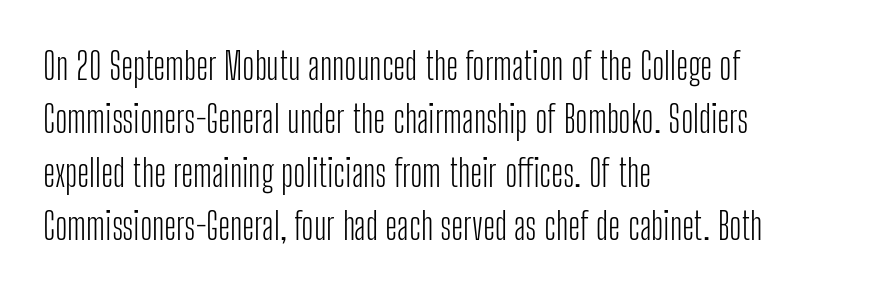
You can tell from the bare stems that sans-serif type was used. The ragged edge is on the right, which tells us the setting is flush left. The face used here is proportionally spaced, like ordinary book or web type. How would I describe the line gaps? Plain and ordinary. The specimen reads as upright at a glance.
